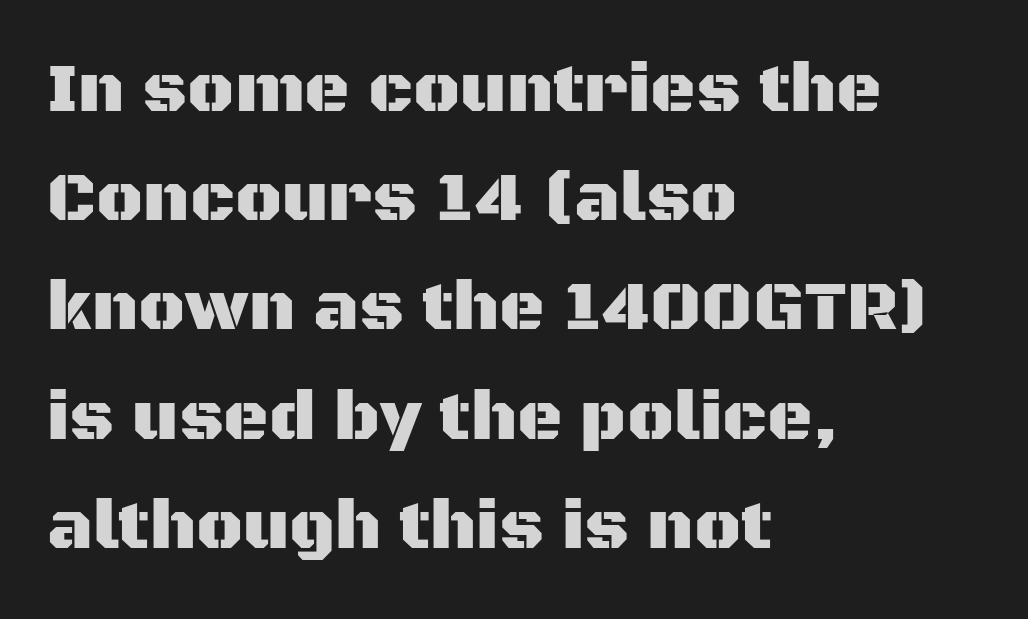
The image shows 70 px sans-serif type, upright; set left-aligned, normal line spacing (1.56x), normal letter spacing, not underlined; medium stroke contrast and a large x-height.
